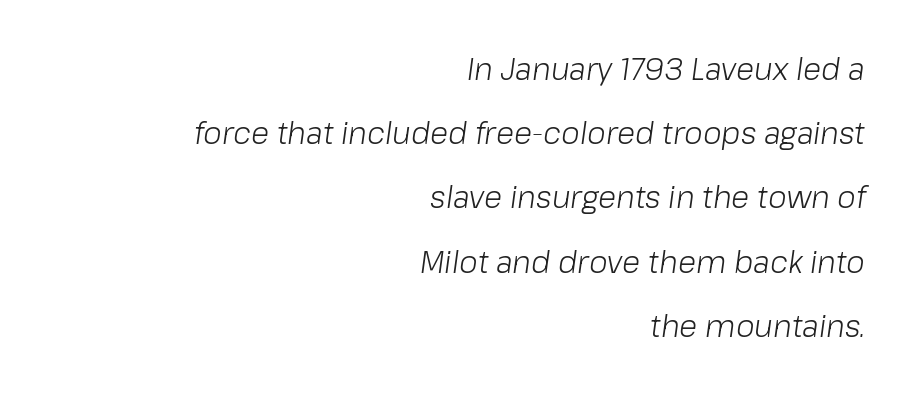
The image shows 30 px light type, italic (leaning right); set right-aligned, loose line spacing (2.14x), normal letter spacing, not underlined; low stroke contrast and a medium x-height.
